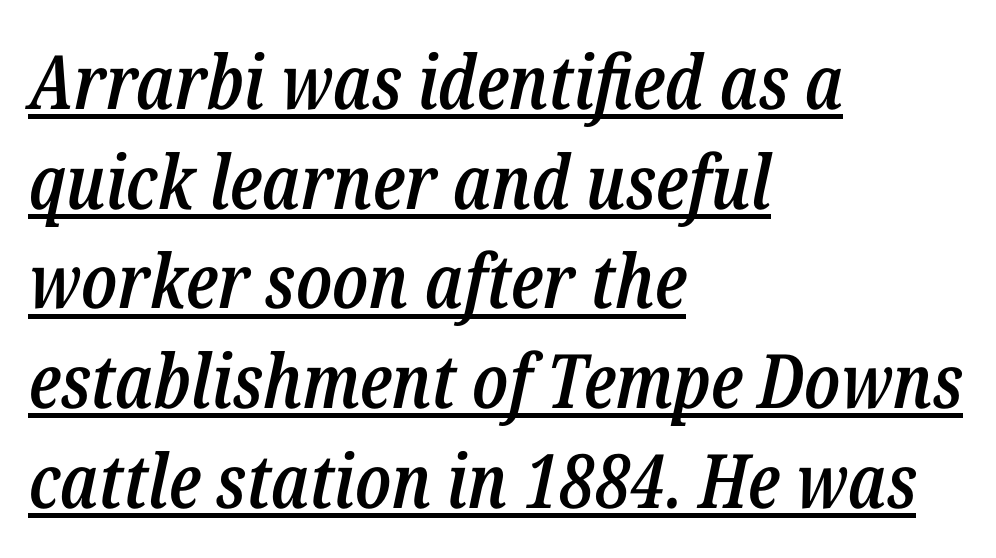
{"italic": "yes", "lean": "right", "slant_degrees": 12, "bold": "semi", "weight": "semibold", "width": "condensed", "stroke_contrast": "low", "x_height": "medium", "monospaced": "no", "underline": "yes", "align": "left", "line_spacing": "normal", "line_spacing_ratio": 1.33, "letter_spacing": "normal", "letter_spacing_em": 0.0, "glyph_px": 75}
